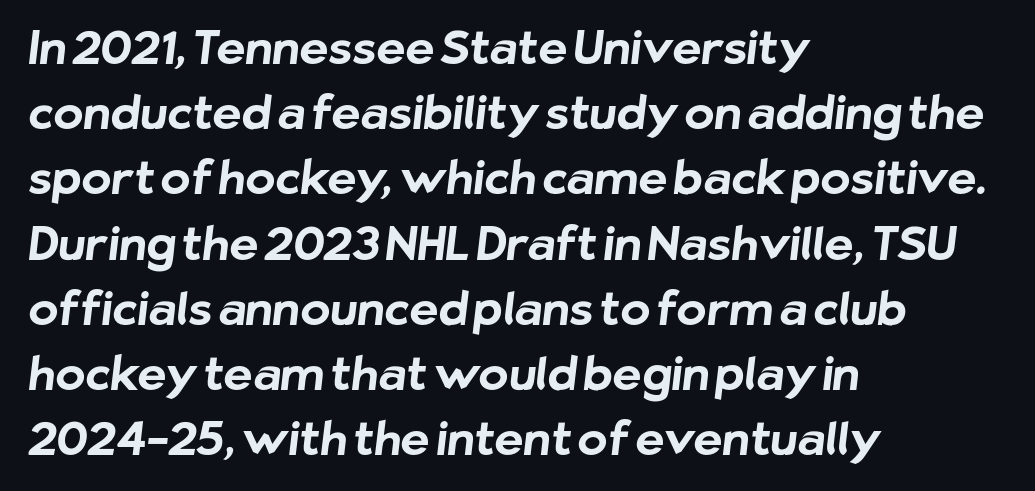
Honestly, the row spacing looks completely unremarkable. Teacher's note: observe the even left margin — that is flush-left alignment. Chunky letters — that's bold for sure. The glyphs in this specimen are sans serif. Short note: letters normally spaced. Looks like regular typesetting: each glyph gets only the width it needs.
